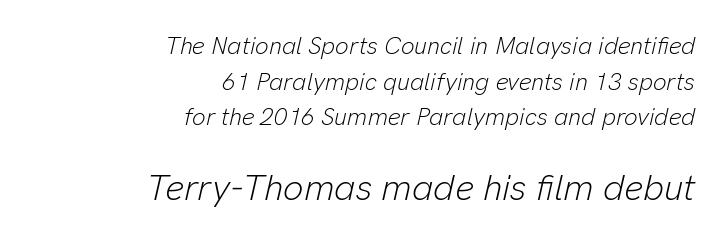
The block of text has a typical density, with ordinary space between rows. Which chunk is bigger? The second one — the bottom block dwarfs the top. A typesetter would call this zero additional tracking. Rendered with sloped, italic letterforms. Think of a printed novel: that variable character pitch is what you see here. Does the copy run flush right? Yes — the right margin is perfectly even.
